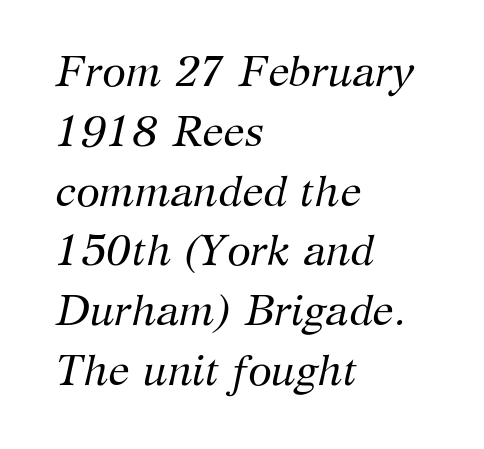
{"serif": "yes", "italic": "yes", "lean": "right", "slant_degrees": 12, "bold": "no", "weight": "regular", "width": "normal", "stroke_contrast": "medium", "x_height": "medium", "monospaced": "no", "underline": "no", "align": "left", "line_spacing": "normal", "line_spacing_ratio": 1.39, "letter_spacing": "normal", "letter_spacing_em": 0.0, "glyph_px": 43}
